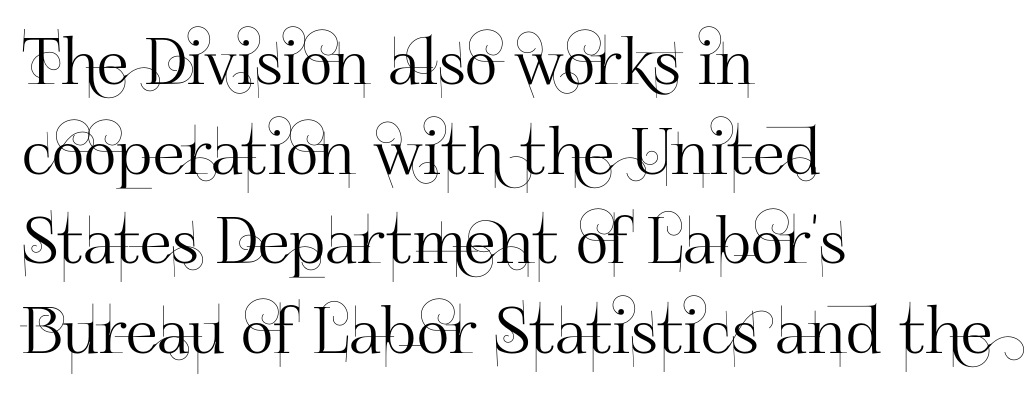
{"serif": "no", "italic": "no", "width": "normal", "stroke_contrast": "high", "x_height": "small", "monospaced": "no", "underline": "no", "align": "left", "line_spacing": "normal", "line_spacing_ratio": 1.4, "letter_spacing": "normal", "letter_spacing_em": 0.0, "glyph_px": 64}
